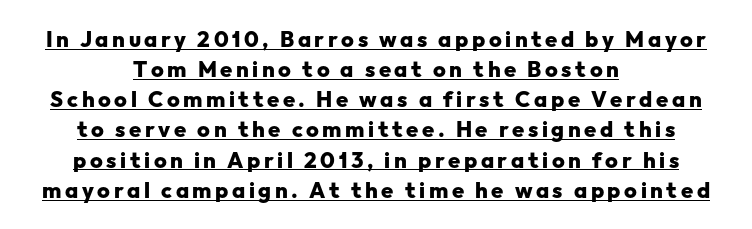
Q: Is the text bold? A: Yes.
Q: Is the text italic (slanted)? A: No, it is upright.
Q: Is the text underlined? A: Yes.
Q: How is the paragraph aligned? A: Centered.
Q: Is the spacing between lines tight, normal or loose? A: Normal.
